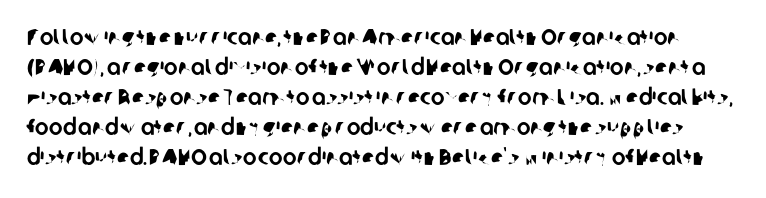
Q: Is the text underlined? A: No.
Q: Is the spacing between letters normal or unusually wide? A: Normal.
Q: Is the spacing between lines tight, normal or loose? A: Normal.
